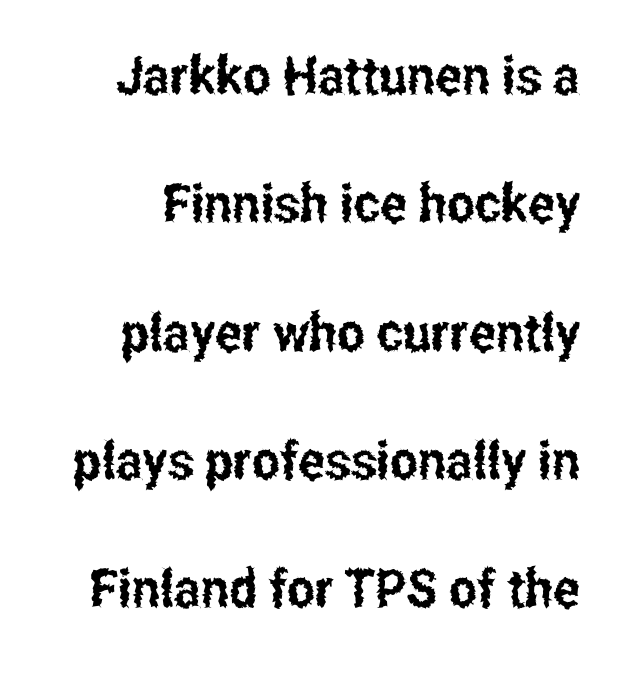
Q: Is the text italic (slanted)? A: No, it is upright.
Q: Is the typeface a serif or a sans-serif typeface? A: Sans-serif.
Q: Is the text underlined? A: No.
Q: Is the spacing between letters normal or unusually wide? A: Normal.
Q: Is the spacing between lines tight, normal or loose? A: Loose.
Q: Width (condensed, normal, or wide)? A: Condensed.
Q: Stroke contrast? A: Low.
Q: x-height? A: Medium.
Q: Monospaced? A: No.
